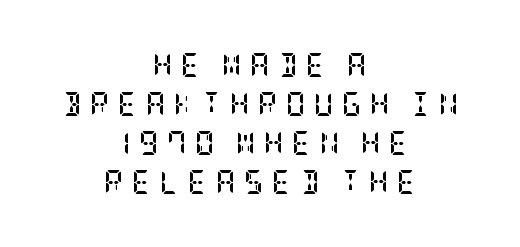
This rendering widens character spacing well past its baseline value. The axis of the letterforms is exactly vertical. What weight is shown? A full bold with thick strokes. Compared with a flush-left layout, this one balances lines on the center instead. Regular leading.
